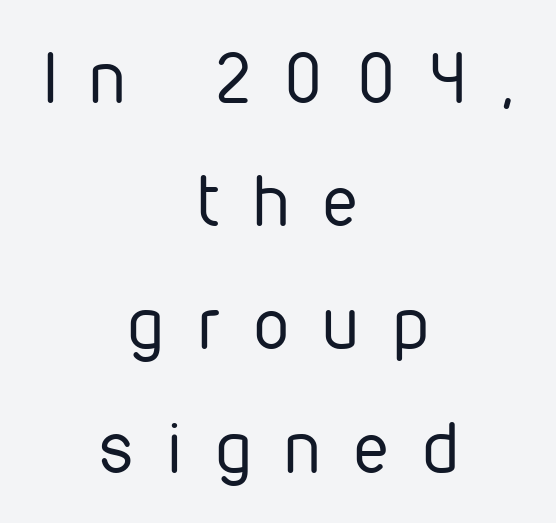
The image shows 70 px regular-weight, condensed sans-serif type, upright; set centered, line spacing 1.76x, unusually wide letter spacing (+0.49 em), not underlined; low stroke contrast and a medium x-height.
